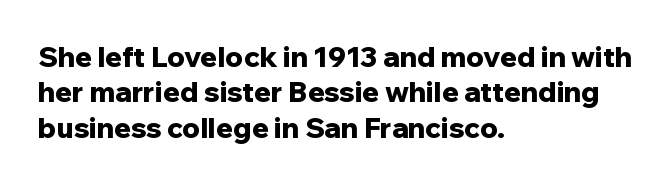
Q: Is the text bold? A: Yes.
Q: Is the text italic (slanted)? A: No, it is upright.
Q: Is the typeface a serif or a sans-serif typeface? A: Sans-serif.
Q: Is the text underlined? A: No.
Q: How is the paragraph aligned? A: Left-aligned.
Q: Is the spacing between letters normal or unusually wide? A: Normal.
Q: Is the spacing between lines tight, normal or loose? A: Normal.
Q: Width (condensed, normal, or wide)? A: Normal.
Q: Stroke contrast? A: Low.
Q: x-height? A: Medium.
Q: Monospaced? A: No.
